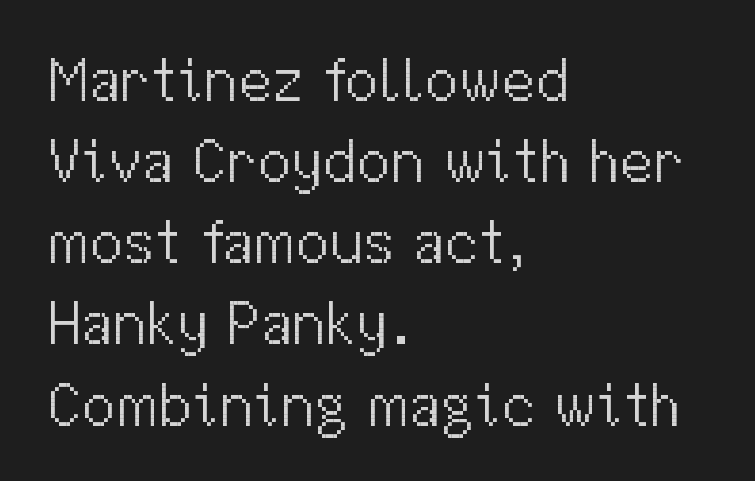
Here the designer chose a conventional face with non-uniform glyph widths. Which margin do the lines hug? The left one — the right edge is uneven. The horizontal fit of the characters is conventional and even. The strokes are not fattened; the text isn't bold. Nope, not italic — everything's standing straight.
